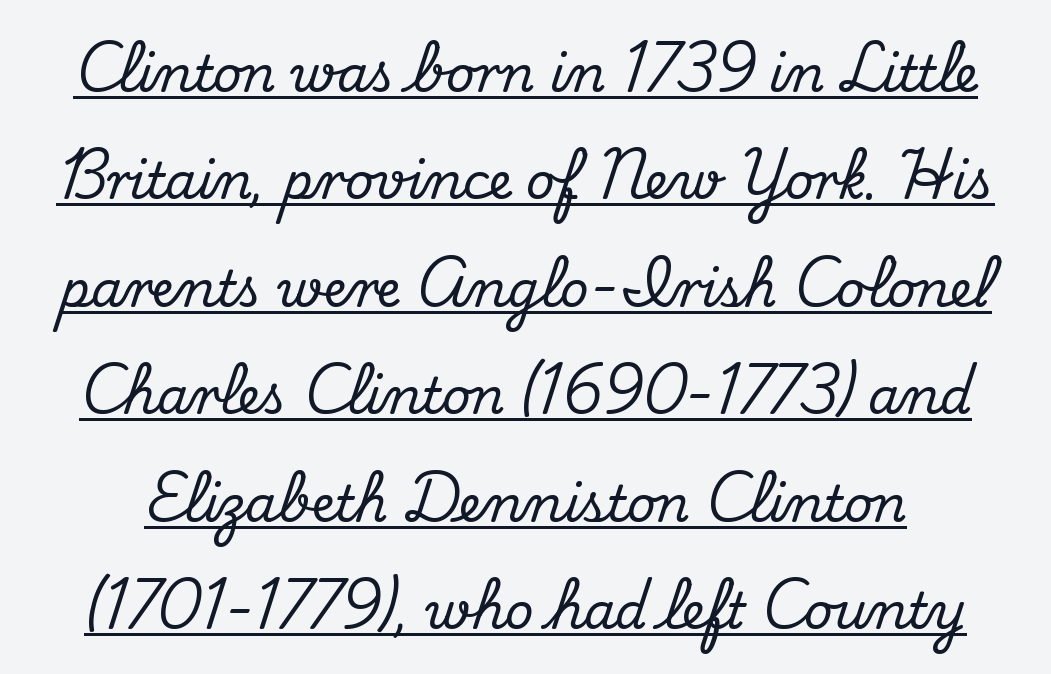
The image shows 50 px serif type; set loose line spacing (2.15x), normal letter spacing, underlined; medium stroke contrast and a small x-height.
